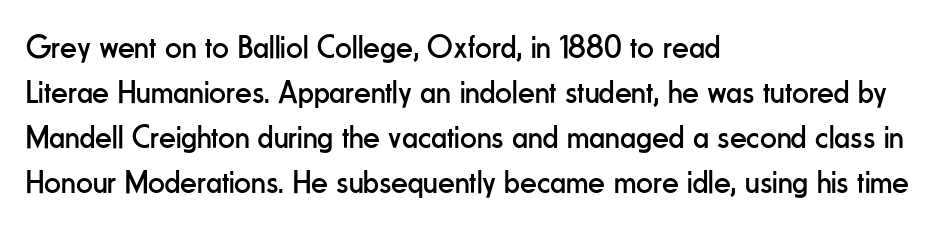
Only glyphs here, with clear space below each row. Honestly, the letter spacing is just normal — you wouldn't notice it. Varying glyph widths throughout — classic text-font behaviour. Upright lettering throughout.
